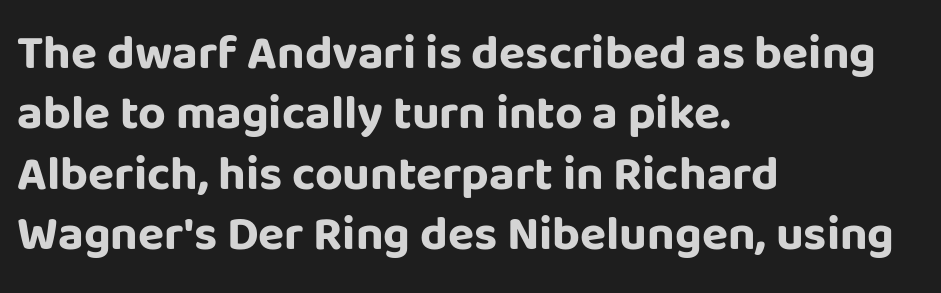
The image shows 48 px bold sans-serif type, upright; set left-aligned, normal line spacing (1.26x), normal letter spacing, not underlined; low stroke contrast and a large x-height.
